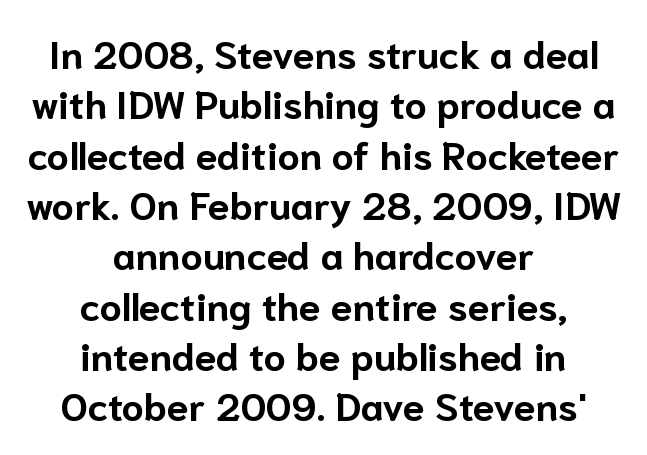
Q: Is the text bold? A: Yes.
Q: Is the text italic (slanted)? A: No, it is upright.
Q: Is the typeface a serif or a sans-serif typeface? A: Sans-serif.
Q: Is the text underlined? A: No.
Q: How is the paragraph aligned? A: Centered.
Q: Is the spacing between letters normal or unusually wide? A: Normal.
Q: Is the spacing between lines tight, normal or loose? A: Normal.
Q: Width (condensed, normal, or wide)? A: Normal.
Q: Stroke contrast? A: Low.
Q: x-height? A: Medium.
Q: Monospaced? A: No.
